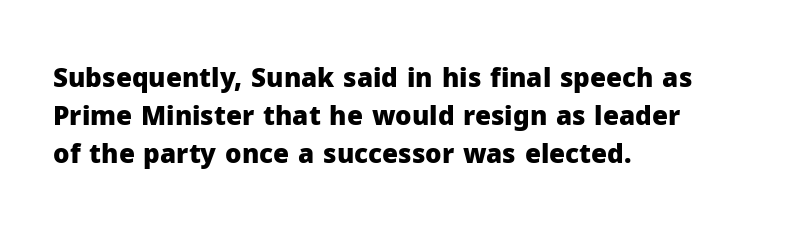
The image shows 26 px bold type, upright; set left-aligned, normal line spacing (1.47x), normal letter spacing, not underlined.
